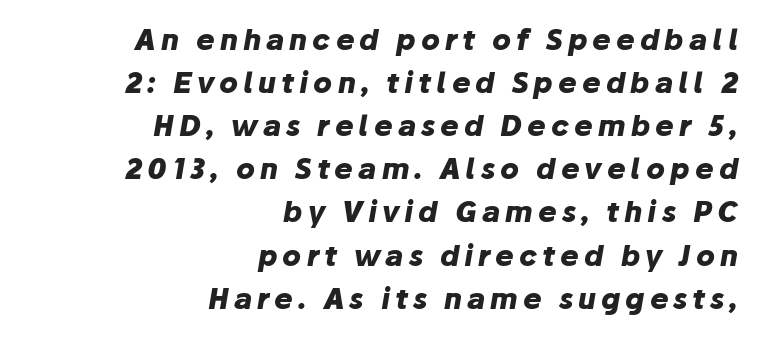
The paragraph has a hard right edge and a soft left edge. Do the characters align in a grid? No, the font is proportional. Weight: bold. Style check: oblique.
